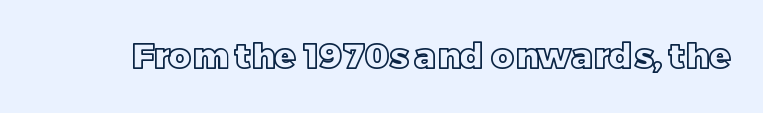
{"italic": "no", "width": "normal", "x_height": "large", "monospaced": "no", "underline": "no", "letter_spacing": "normal", "letter_spacing_em": 0.0, "glyph_px": 35}
